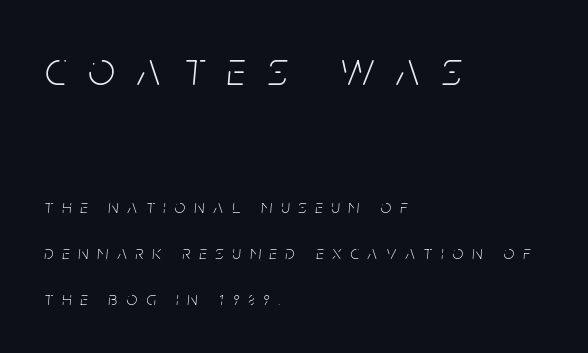
The image shows 47 px light, condensed type, italic (leaning right); set left-aligned, loose line spacing (2.43x), unusually wide letter spacing (+0.47 em), not underlined; the first (top) block is 2.47x larger; low stroke contrast and a large x-height.
